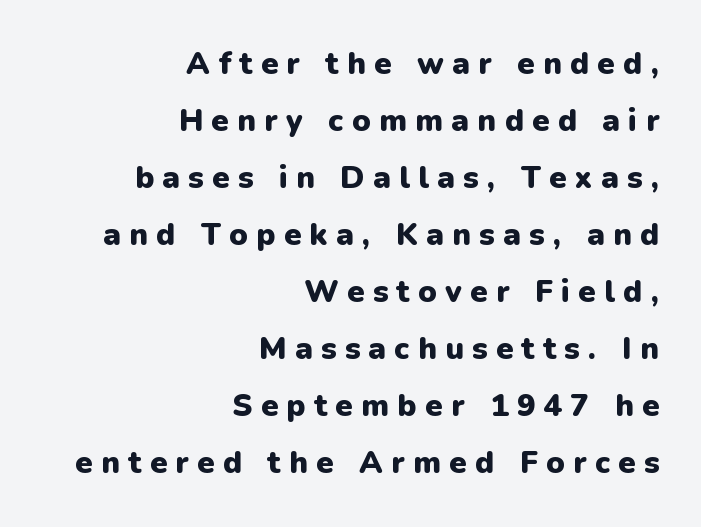
{"serif": "no", "italic": "no", "bold": "yes", "weight": "heavy", "width": "normal", "stroke_contrast": "low", "x_height": "medium", "monospaced": "no", "underline": "no", "align": "right", "line_spacing_ratio": 1.84, "letter_spacing": "wide", "letter_spacing_em": 0.27, "glyph_px": 31}
